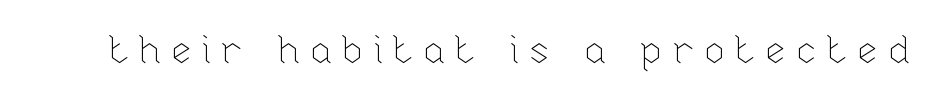
No chunkiness to these letters — they're not bold. The lettering stays uniformly vertical, giving the passage a roman look. The passage shown has open, widely tracked lettering throughout. Character widths vary here, with narrow letters taking less room than wide ones. Underlining? Definitely not there.
